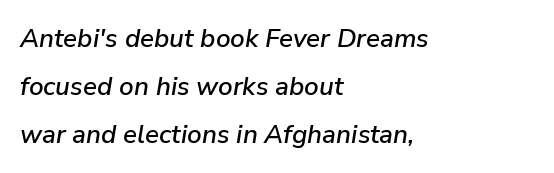
Q: Is the text italic (slanted)? A: Yes, it leans right by about 9 degrees.
Q: Is the text underlined? A: No.
Q: How is the paragraph aligned? A: Left-aligned.
Q: Is the spacing between letters normal or unusually wide? A: Normal.
